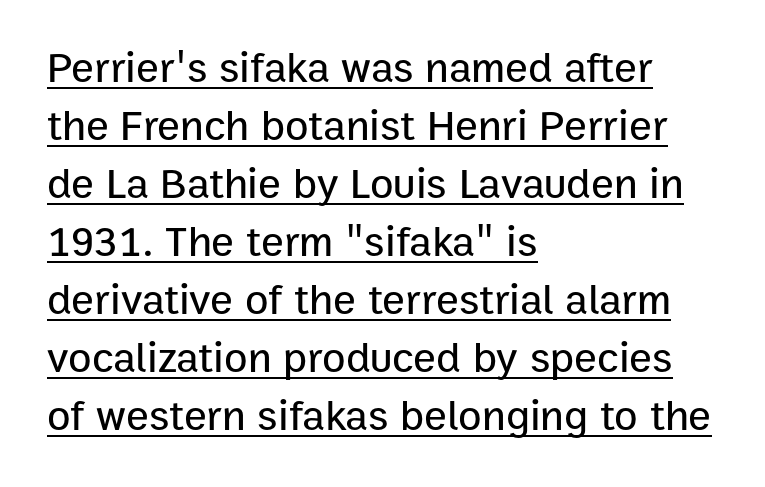
Observe the absence of serifs on each vertical stroke in this sample. Proportional: the letters do not fall into vertical columns. A typesetter would mark this as roman, not italic. Emphasis is given by a line drawn under the lettering.
